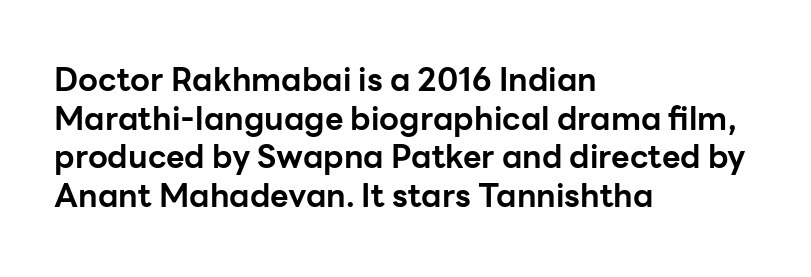
Q: Is the text bold? A: Yes.
Q: Is the text italic (slanted)? A: No, it is upright.
Q: Is the typeface a serif or a sans-serif typeface? A: Sans-serif.
Q: Is the text underlined? A: No.
Q: How is the paragraph aligned? A: Left-aligned.
Q: Is the spacing between letters normal or unusually wide? A: Normal.
Q: Width (condensed, normal, or wide)? A: Normal.
Q: Stroke contrast? A: Low.
Q: x-height? A: Medium.
Q: Monospaced? A: No.
